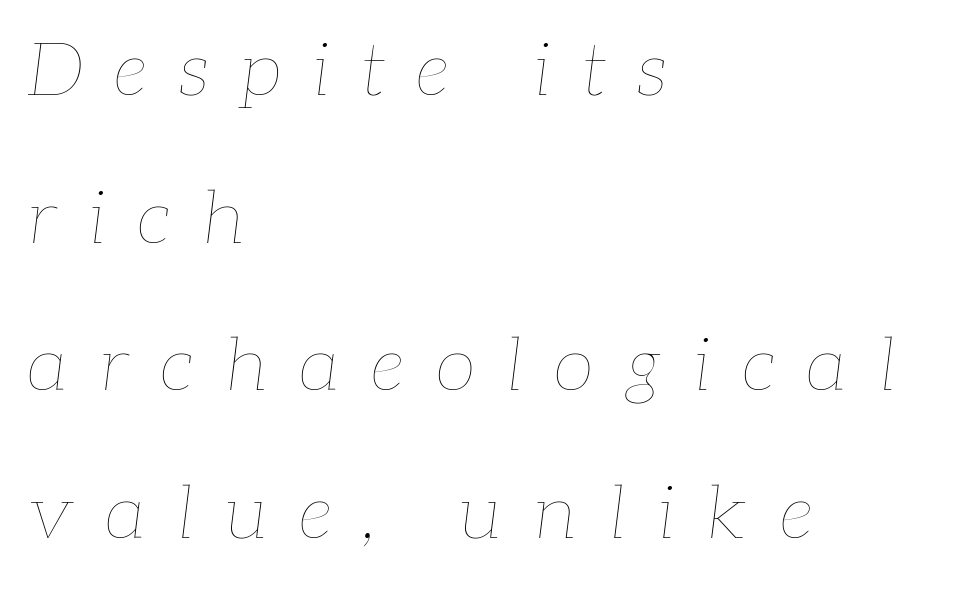
The image shows 75 px thin type, italic (leaning right); set left-aligned, loose line spacing (1.97x), unusually wide letter spacing (+0.42 em), not underlined; low stroke contrast and a medium x-height.
